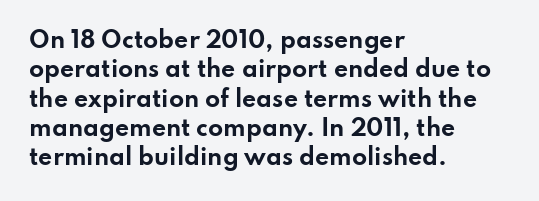
Q: Is the text bold? A: Yes.
Q: Is the text italic (slanted)? A: No, it is upright.
Q: Is the text underlined? A: No.
Q: How is the paragraph aligned? A: Left-aligned.
Q: Is the spacing between letters normal or unusually wide? A: Normal.
Q: Is the spacing between lines tight, normal or loose? A: Normal.
